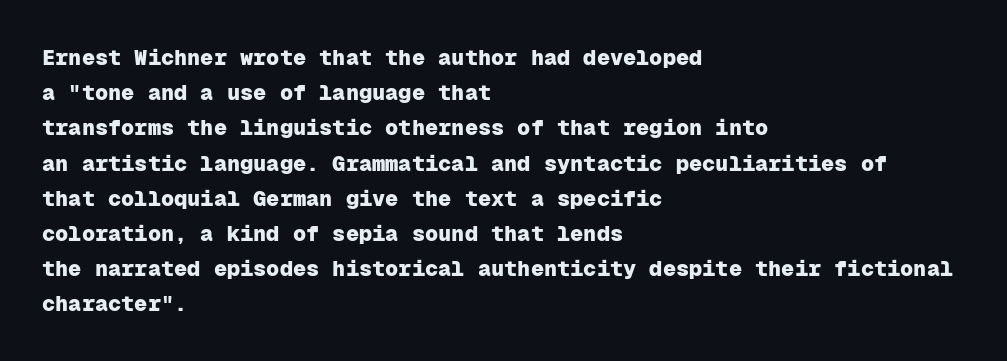
{"italic": "no", "bold": "yes", "underline": "no", "align": "left", "line_spacing": "normal", "line_spacing_ratio": 1.6, "letter_spacing": "normal", "letter_spacing_em": 0.0, "glyph_px": 22}
